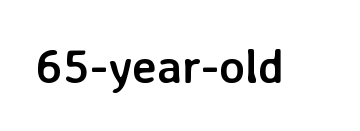
The image shows 47 px semibold sans-serif type, upright; set normal letter spacing, not underlined; low stroke contrast and a medium x-height.
